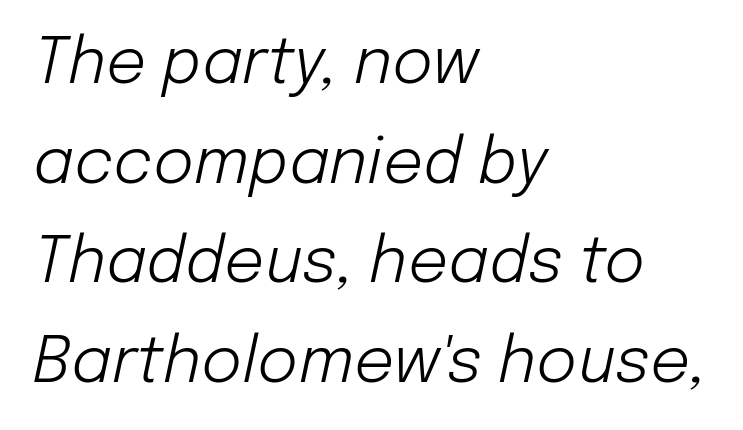
Q: Is the text bold? A: No.
Q: Is the text italic (slanted)? A: Yes, it leans right by about 12 degrees.
Q: Is the text underlined? A: No.
Q: How is the paragraph aligned? A: Left-aligned.
Q: Is the spacing between letters normal or unusually wide? A: Normal.
Q: Is the spacing between lines tight, normal or loose? A: Normal.
Q: Width (condensed, normal, or wide)? A: Normal.
Q: Stroke contrast? A: Low.
Q: x-height? A: Medium.
Q: Monospaced? A: No.
